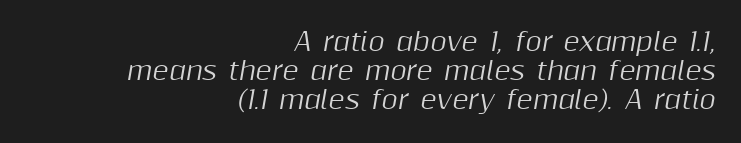
Q: Is the text italic (slanted)? A: Yes, it leans right by about 10 degrees.
Q: Is the text underlined? A: No.
Q: How is the paragraph aligned? A: Right-aligned.
Q: Is the spacing between letters normal or unusually wide? A: Normal.
